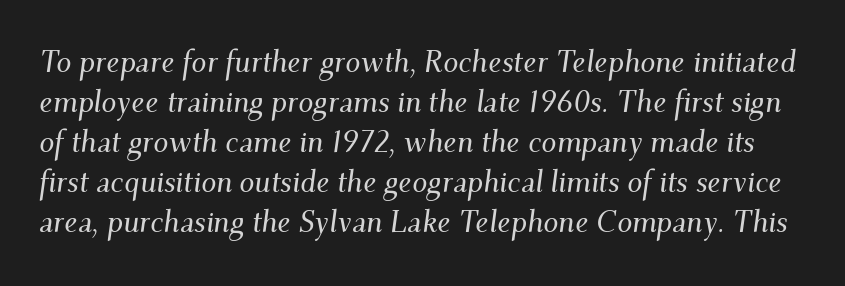
The image shows 30 px serif type, italic (leaning right); set normal line spacing (1.33x), normal letter spacing, not underlined; medium stroke contrast and a small x-height.
